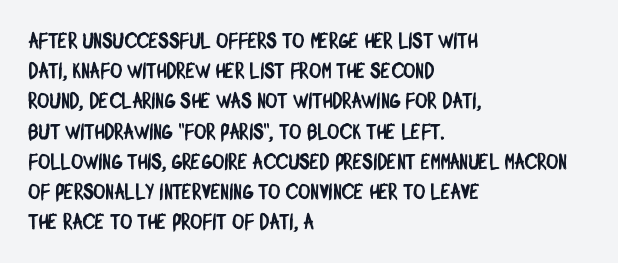
{"underline": "no", "align": "left", "line_spacing": "normal", "line_spacing_ratio": 1.44, "letter_spacing": "normal", "letter_spacing_em": 0.0, "glyph_px": 21}
